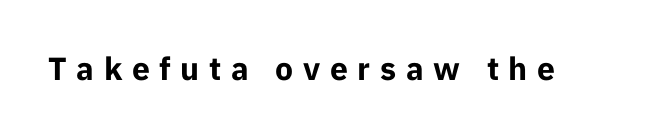
The image shows 32 px bold sans-serif type, upright; set unusually wide letter spacing (+0.3 em), not underlined; low stroke contrast and a medium x-height.
